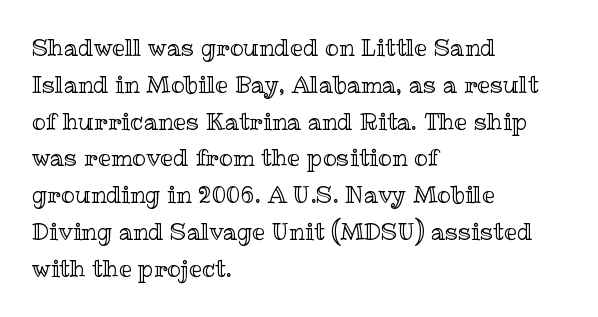
Q: Is the text italic (slanted)? A: No, it is upright.
Q: Is the text underlined? A: No.
Q: How is the paragraph aligned? A: Left-aligned.
Q: Is the spacing between letters normal or unusually wide? A: Normal.
Q: Is the spacing between lines tight, normal or loose? A: Normal.
